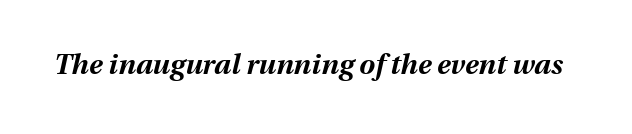
The baseline area is clear. Is the type bold? Yes — the strokes are clearly thick and heavy. Proportional: the letters do not fall into vertical columns. This sample uses plain, unmodified letter spacing.
